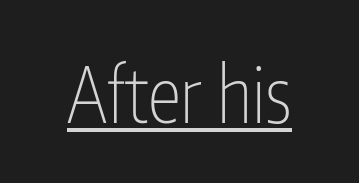
Q: Is the text bold? A: No.
Q: Is the text italic (slanted)? A: No, it is upright.
Q: Is the typeface a serif or a sans-serif typeface? A: Sans-serif.
Q: Is the text underlined? A: Yes.
Q: Is the spacing between letters normal or unusually wide? A: Normal.
Q: Width (condensed, normal, or wide)? A: Condensed.
Q: Stroke contrast? A: Low.
Q: x-height? A: Medium.
Q: Monospaced? A: No.
